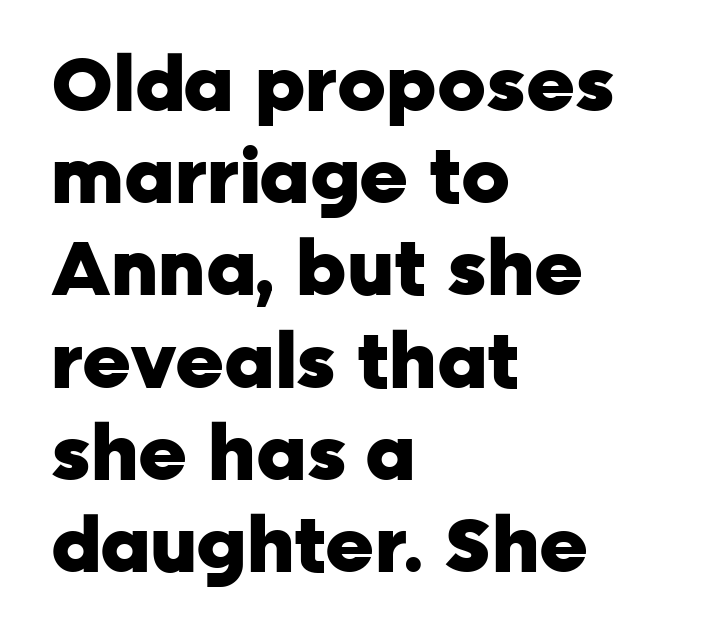
The image shows 75 px heavy sans-serif type, upright; set left-aligned, line spacing 1.23x, normal letter spacing, not underlined; low stroke contrast and a medium x-height.
